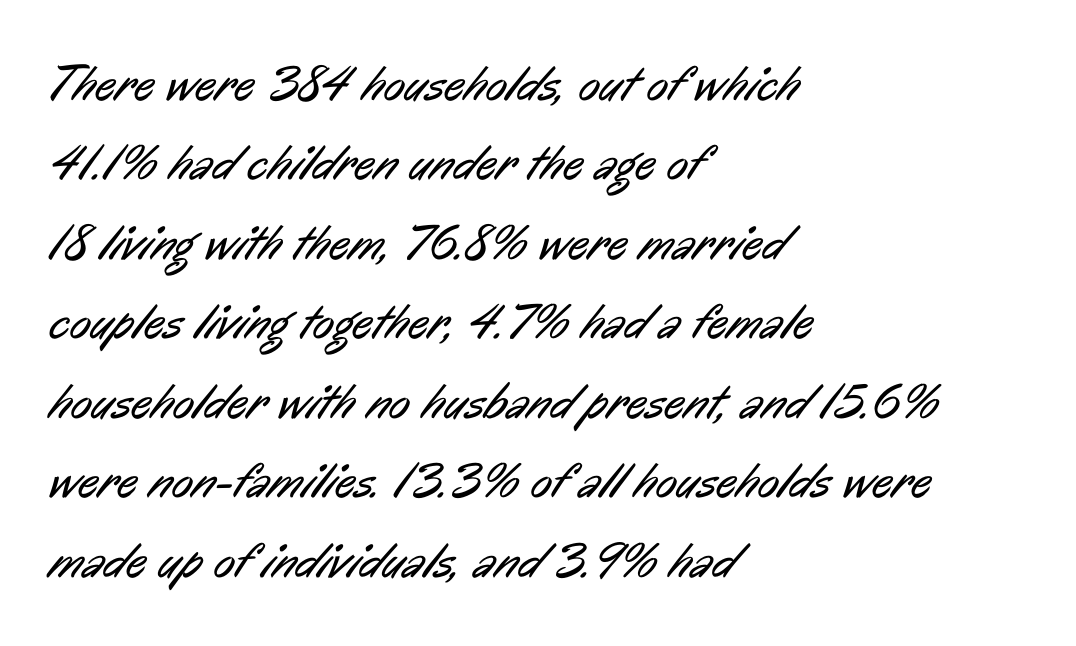
{"serif": "no", "bold": "no", "weight": "regular", "width": "condensed", "stroke_contrast": "low", "x_height": "medium", "monospaced": "no", "underline": "no", "align": "left", "line_spacing": "normal", "line_spacing_ratio": 1.59, "letter_spacing": "normal", "letter_spacing_em": 0.0, "glyph_px": 50}
